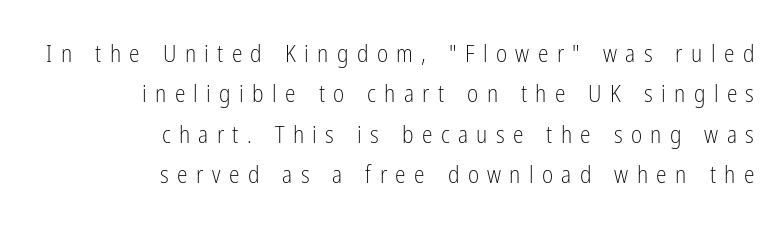
Students, observe: this is what conventionally led text looks like. What stands out about the letter spacing? Its width — letters are far apart. The foot of each line stays bare and open. The compositor pushed each line to the right boundary. This sample uses an upright cut, with every glyph sitting square on the baseline. Weight: regular or lighter.
